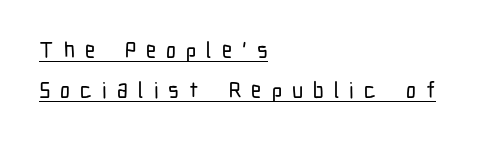
Q: Is the text italic (slanted)? A: No, it is upright.
Q: Is the text underlined? A: Yes.
Q: How is the paragraph aligned? A: Left-aligned.
Q: Is the spacing between letters normal or unusually wide? A: Unusually wide.
